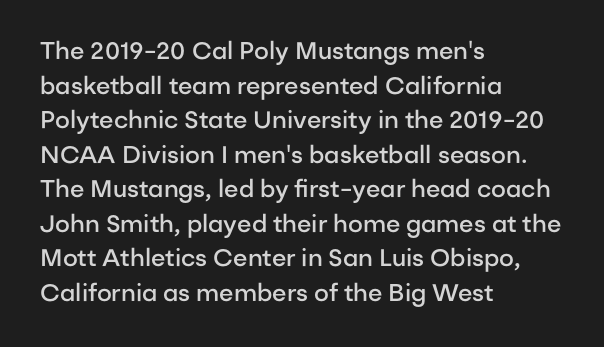
The image shows 24 px text type, upright; set left-aligned, normal line spacing (1.44x), normal letter spacing, not underlined.
